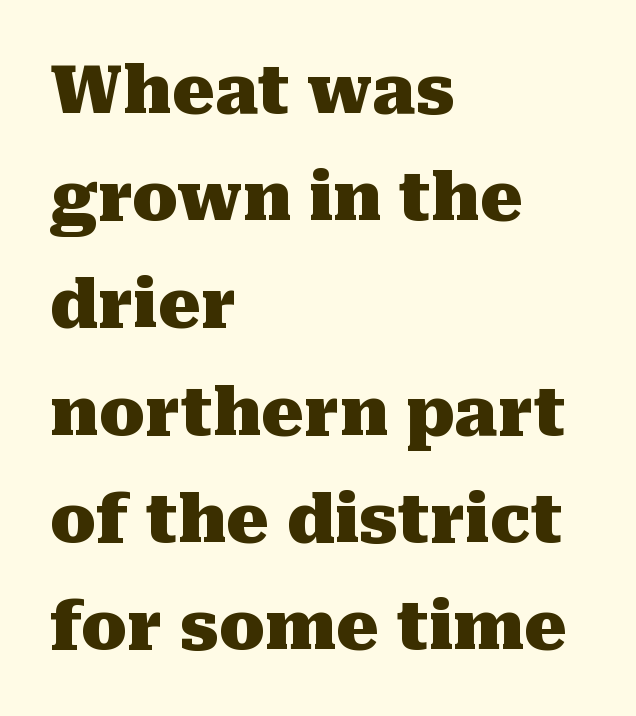
The image shows 67 px heavy serif type, upright; set left-aligned, normal line spacing (1.6x), normal letter spacing, not underlined; medium stroke contrast and a medium x-height.
